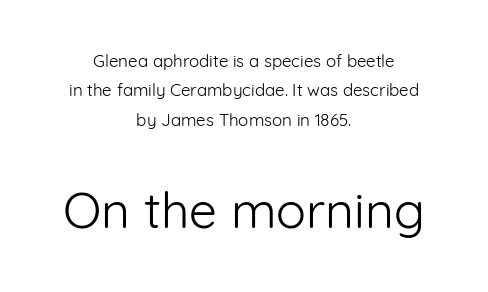
Q: Is the text bold? A: No.
Q: Is the text italic (slanted)? A: No, it is upright.
Q: Is the typeface a serif or a sans-serif typeface? A: Sans-serif.
Q: Is the text underlined? A: No.
Q: How is the paragraph aligned? A: Centered.
Q: Is the spacing between letters normal or unusually wide? A: Normal.
Q: Which block of text is set in a larger size, the first (top) or the second (bottom)? A: The second (bottom) one.
Q: Width (condensed, normal, or wide)? A: Normal.
Q: Stroke contrast? A: Low.
Q: x-height? A: Medium.
Q: Monospaced? A: No.
